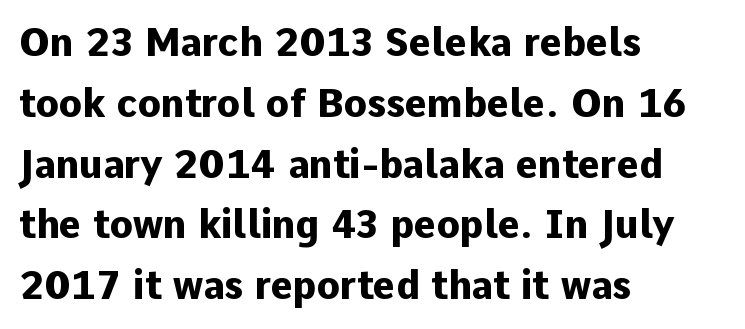
The image shows 38 px heavy sans-serif type, upright; set left-aligned, normal line spacing (1.6x), normal letter spacing, not underlined; low stroke contrast and a medium x-height.
